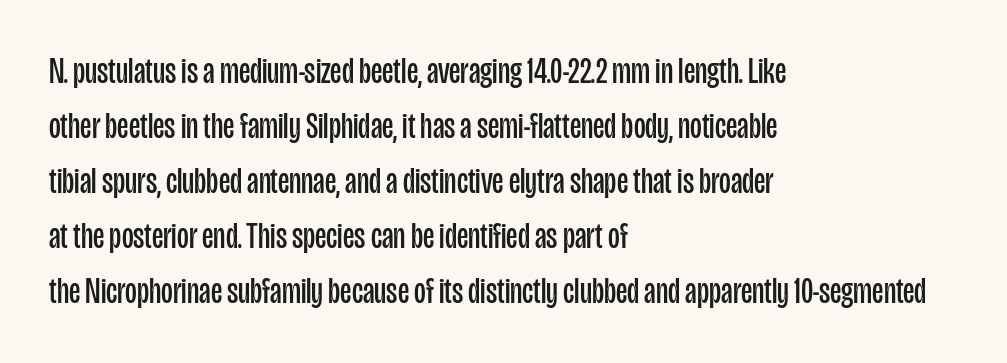
{"serif": "no", "italic": "no", "bold": "no", "weight": "regular", "width": "condensed", "stroke_contrast": "low", "x_height": "large", "monospaced": "no", "underline": "no", "align": "left", "line_spacing": "normal", "line_spacing_ratio": 1.53, "letter_spacing": "normal", "letter_spacing_em": 0.0, "glyph_px": 36}
